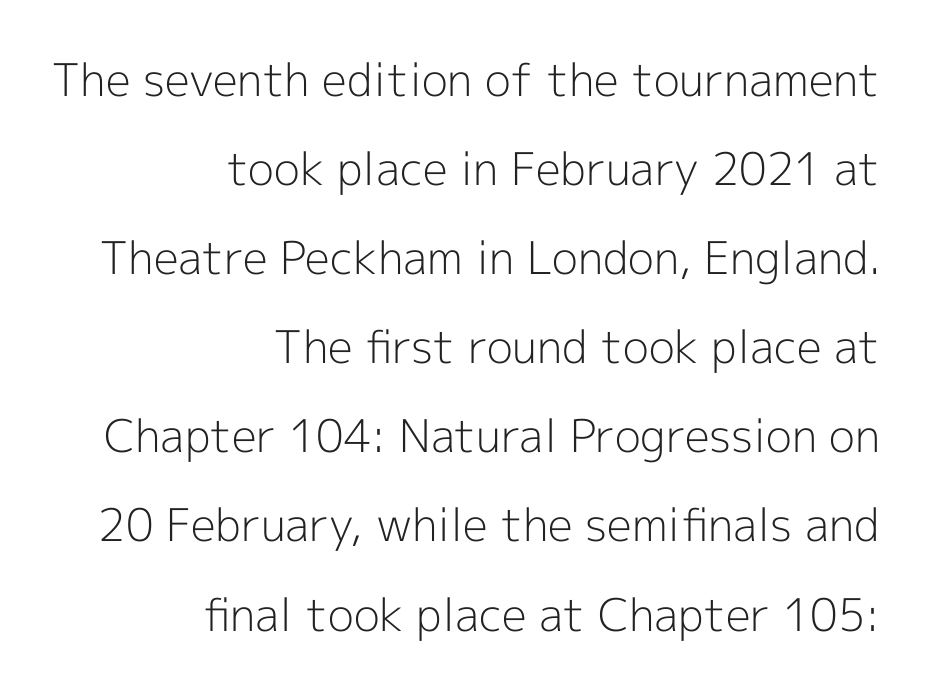
The image shows 45 px light sans-serif type, upright; set right-aligned, loose line spacing (1.98x), normal letter spacing, not underlined; a medium x-height.
